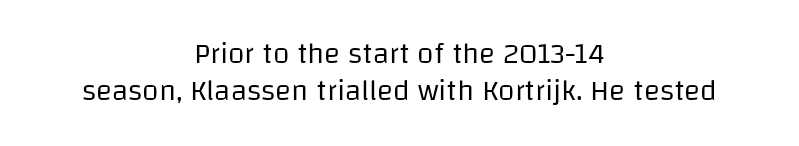
The image shows 30 px regular-weight sans-serif type, upright; set centered, line spacing 1.24x, normal letter spacing, not underlined; low stroke contrast and a large x-height.
